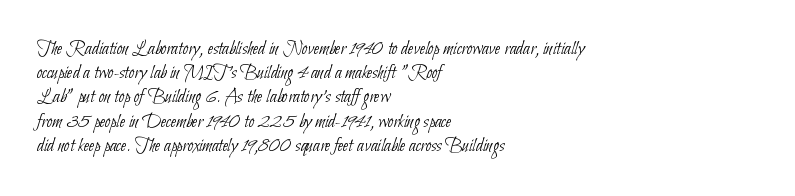
The image shows 20 px text type; set left-aligned, line spacing 1.21x, normal letter spacing, not underlined.
